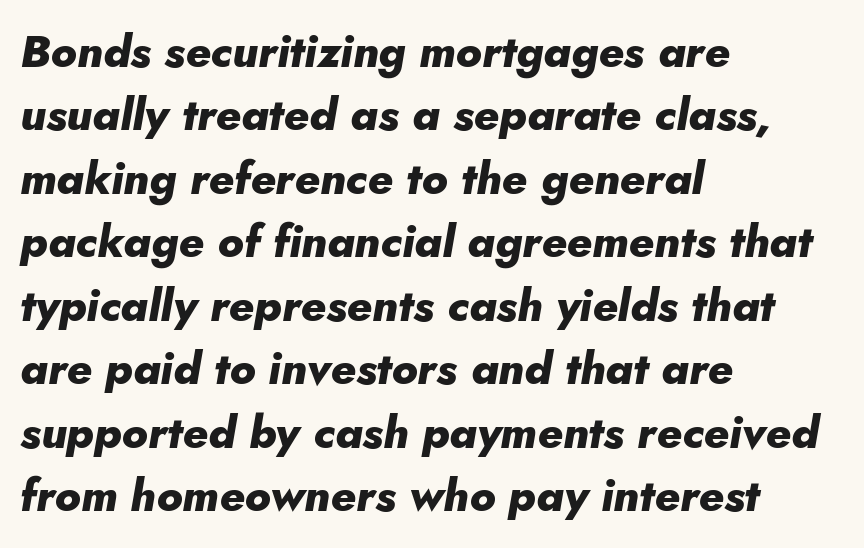
Q: Is the text bold? A: Yes.
Q: Is the text italic (slanted)? A: Yes, it leans right by about 10 degrees.
Q: Is the text underlined? A: No.
Q: How is the paragraph aligned? A: Left-aligned.
Q: Is the spacing between letters normal or unusually wide? A: Normal.
Q: Is the spacing between lines tight, normal or loose? A: Normal.
Q: Width (condensed, normal, or wide)? A: Normal.
Q: Stroke contrast? A: Low.
Q: x-height? A: Small.
Q: Monospaced? A: No.
